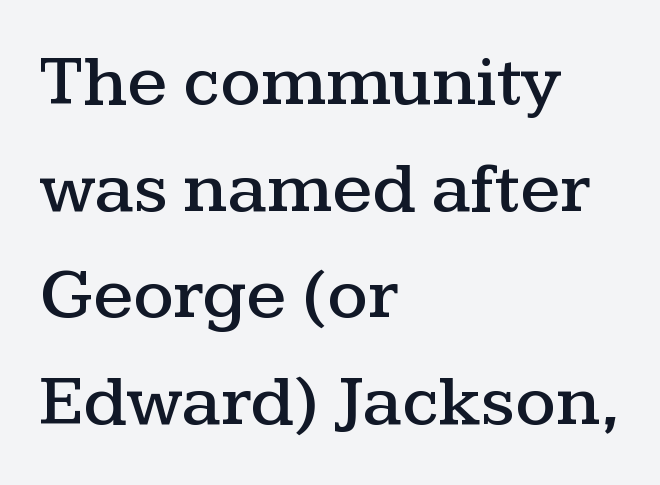
{"serif": "yes", "italic": "no", "width": "wide", "stroke_contrast": "medium", "x_height": "medium", "monospaced": "no", "underline": "no", "align": "left", "line_spacing": "normal", "line_spacing_ratio": 1.48, "letter_spacing": "normal", "letter_spacing_em": 0.0, "glyph_px": 72}
